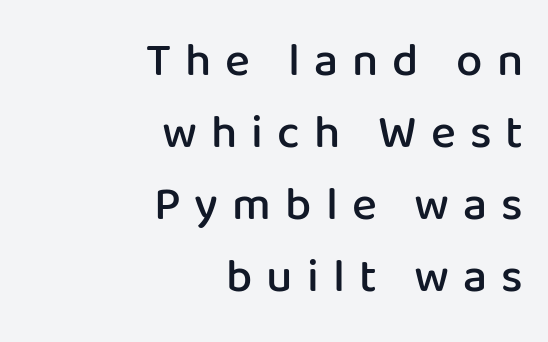
{"serif": "no", "italic": "no", "bold": "semi", "weight": "semibold", "width": "normal", "stroke_contrast": "low", "x_height": "medium", "monospaced": "no", "underline": "no", "align": "right", "line_spacing": "normal", "line_spacing_ratio": 1.53, "letter_spacing": "wide", "letter_spacing_em": 0.3, "glyph_px": 47}
